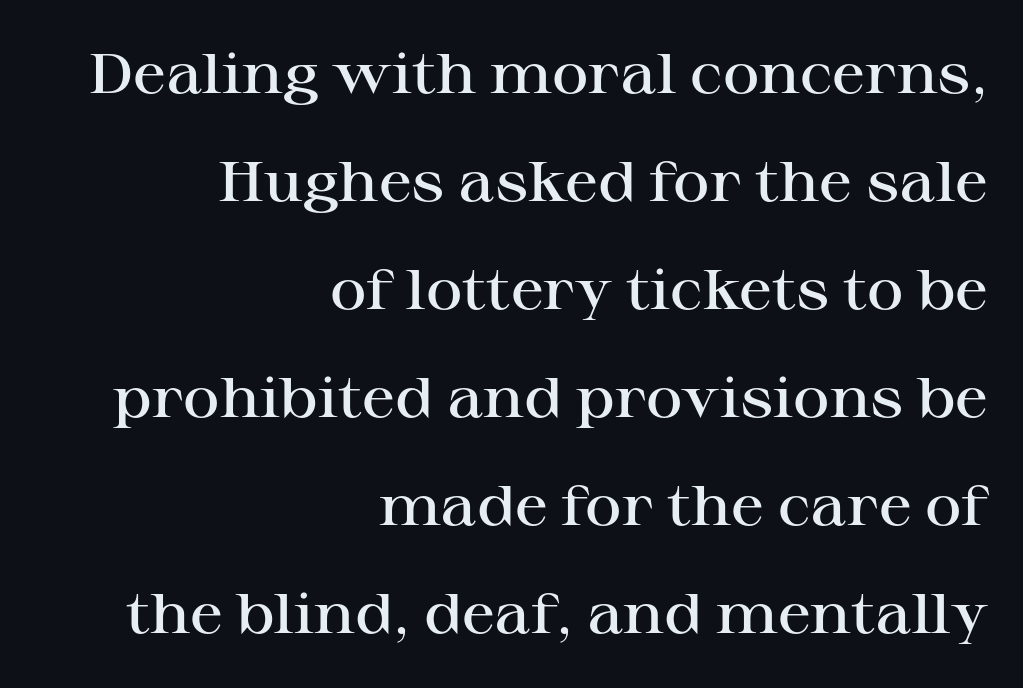
The image shows 56 px semibold, wide serif type, upright; set right-aligned, loose line spacing (1.93x), normal letter spacing, not underlined; high stroke contrast and a medium x-height.
